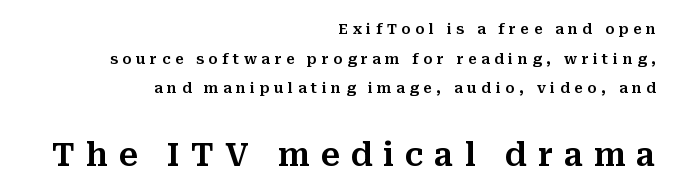
The image shows 32 px serif type, upright; set right-aligned, loose line spacing (2.12x), unusually wide letter spacing (+0.33 em), not underlined; the second (bottom) block is 2.29x larger; medium stroke contrast and a medium x-height.
